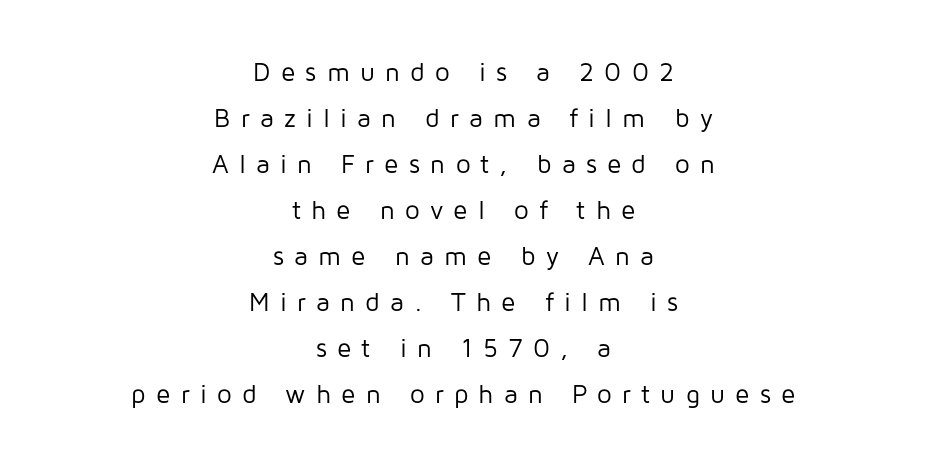
The image shows 26 px text type, upright; set centered, line spacing 1.77x, unusually wide letter spacing (+0.39 em), not underlined.
